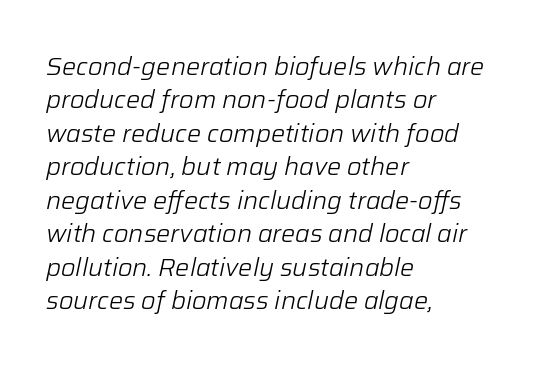
The strokes carry an ordinary text weight at most. The baseline area is clear. The designer left line spacing at the default. Slanted lettering throughout.
